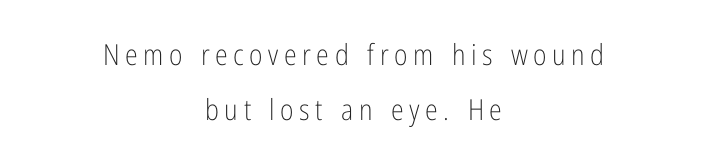
Q: Is the text bold? A: No.
Q: Is the text italic (slanted)? A: No, it is upright.
Q: Is the typeface a serif or a sans-serif typeface? A: Sans-serif.
Q: Is the text underlined? A: No.
Q: How is the paragraph aligned? A: Centered.
Q: Is the spacing between lines tight, normal or loose? A: Loose.
Q: Width (condensed, normal, or wide)? A: Condensed.
Q: Stroke contrast? A: Low.
Q: x-height? A: Medium.
Q: Monospaced? A: No.
